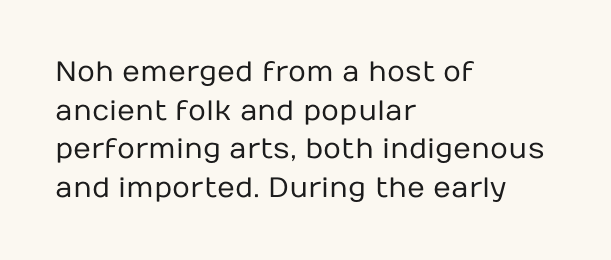
These lines are set flush left with a ragged right edge. Varying glyph widths throughout — classic text-font behaviour. Is this a sans? Yes — the strokes have no serifs. Bare-footed words on every line. Rows of type keep a routine distance in the vertical direction.
